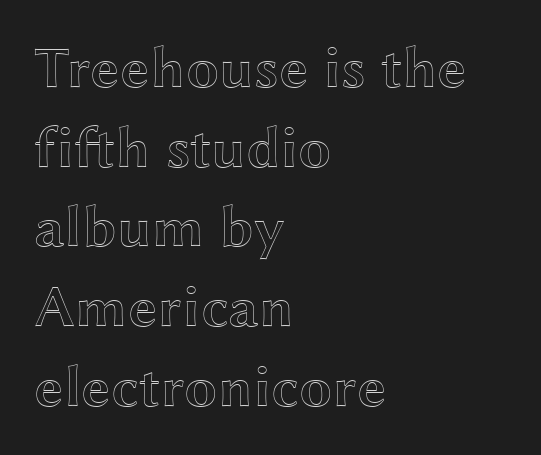
The image shows 59 px wide type, upright; set left-aligned, normal line spacing (1.35x), normal letter spacing, not underlined; a medium x-height.
